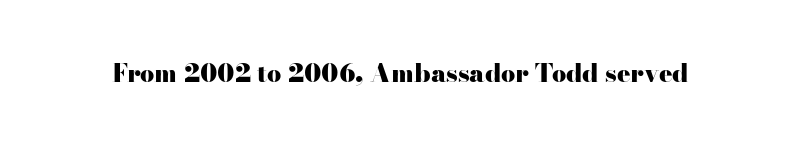
{"italic": "no", "bold": "yes", "underline": "no", "letter_spacing": "normal", "letter_spacing_em": 0.0, "glyph_px": 25}
